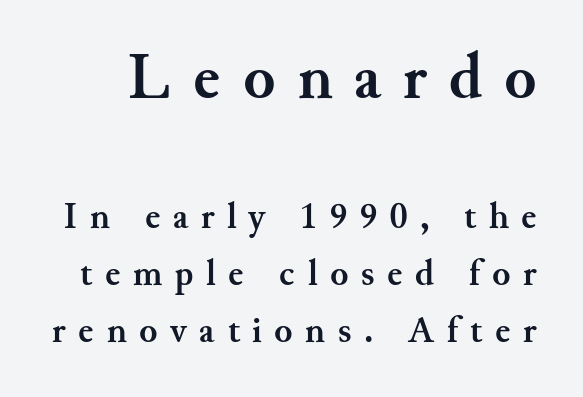
{"serif": "yes", "italic": "no", "bold": "yes", "weight": "semibold", "width": "normal", "stroke_contrast": "medium", "x_height": "small", "monospaced": "no", "underline": "no", "line_spacing": "normal", "line_spacing_ratio": 1.54, "letter_spacing": "wide", "letter_spacing_em": 0.34, "larger_block": "first", "size_ratio": 1.76, "glyph_px": 65}
